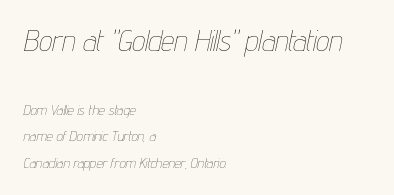
The font is comparable to plain body text, perhaps lighter. The letters sit at their default tracking, neither squeezed nor spread. Clear beneath every line of the passage. The typography opts for an oblique posture over an upright one. Do the characters align in a grid? No, the font is proportional.
